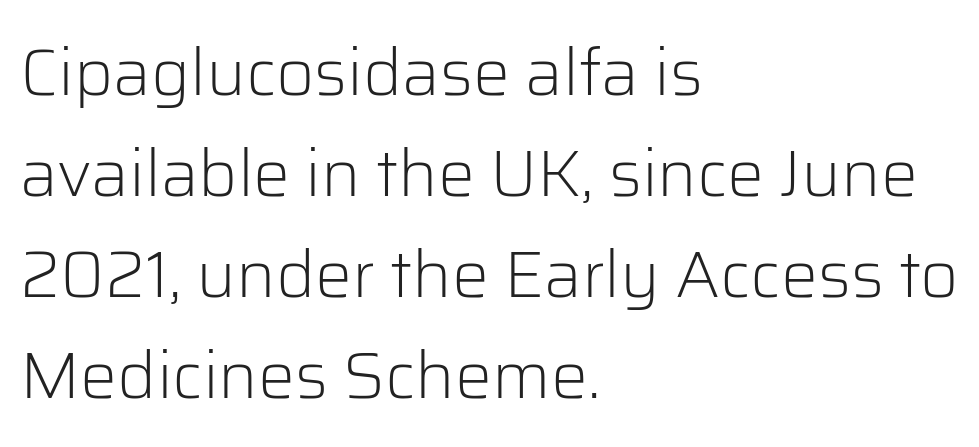
Q: Is the text bold? A: No.
Q: Is the text italic (slanted)? A: No, it is upright.
Q: Is the typeface a serif or a sans-serif typeface? A: Sans-serif.
Q: Is the text underlined? A: No.
Q: How is the paragraph aligned? A: Left-aligned.
Q: Is the spacing between letters normal or unusually wide? A: Normal.
Q: Is the spacing between lines tight, normal or loose? A: Normal.
Q: Width (condensed, normal, or wide)? A: Normal.
Q: Stroke contrast? A: Low.
Q: x-height? A: Medium.
Q: Monospaced? A: No.
